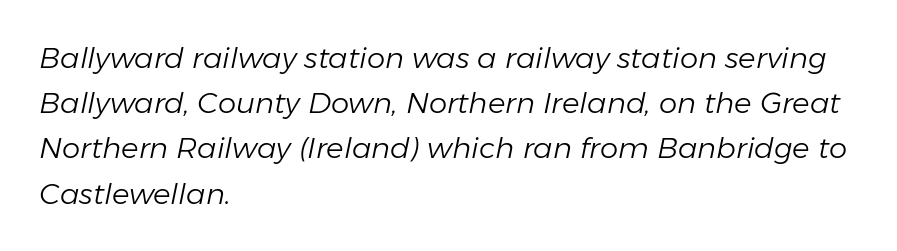
Weight: regular or lighter. All the whitespace from short lines collects on the right. The specimen reads as italic at a glance. The passage shown is typed in a proportional face where columns would drift.
